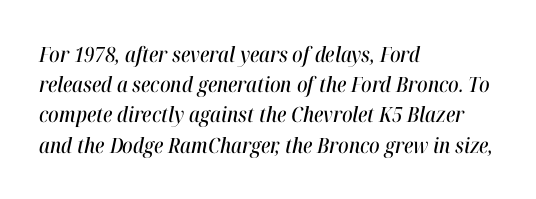
Compared with a centered layout, this one pins lines to the left instead. This block has exactly the height ordinary leading produces. Emphasis-style slanted type is in use. Type without underlining. Each word holds together tightly as a unit, with standard inter-letter gaps.
